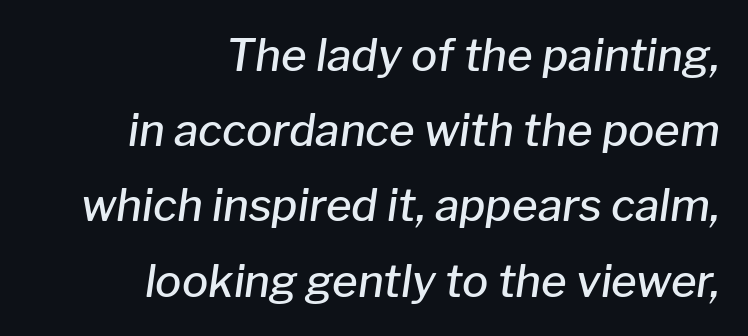
Q: Is the text bold? A: Semi-bold.
Q: Is the text italic (slanted)? A: Yes, it leans right by about 8 degrees.
Q: Is the text underlined? A: No.
Q: How is the paragraph aligned? A: Right-aligned.
Q: Is the spacing between letters normal or unusually wide? A: Normal.
Q: Width (condensed, normal, or wide)? A: Normal.
Q: Stroke contrast? A: Low.
Q: x-height? A: Medium.
Q: Monospaced? A: No.
